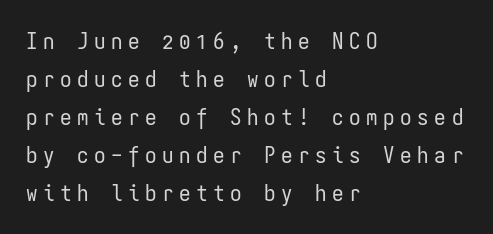
The image shows 23 px text type, upright; set left-aligned, normal line spacing (1.65x), unusually wide letter spacing (+0.24 em), not underlined.
